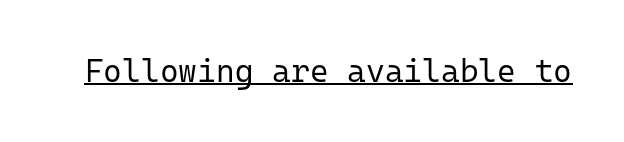
{"serif": "no", "italic": "no", "bold": "no", "weight": "regular", "width": "normal", "stroke_contrast": "low", "x_height": "medium", "monospaced": "yes", "underline": "yes", "letter_spacing": "normal", "letter_spacing_em": 0.0, "glyph_px": 32}
